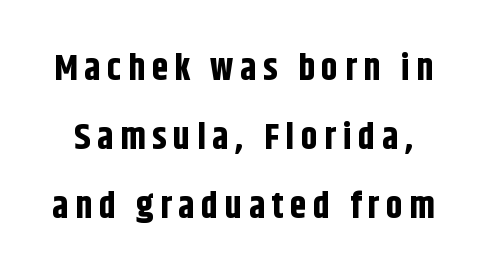
Each letter keeps its own natural width here, so spacing adapts to shape. Type without underlining. Posture: vertical. Heft: maximum for text — a bold. These lines are composed in type without serifs.
